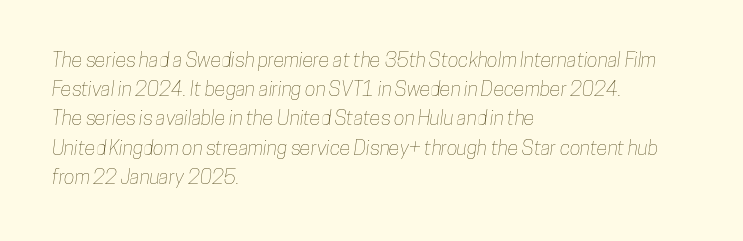
{"underline": "no", "align": "left", "line_spacing": "normal", "line_spacing_ratio": 1.46, "letter_spacing": "normal", "letter_spacing_em": 0.0, "glyph_px": 20}
